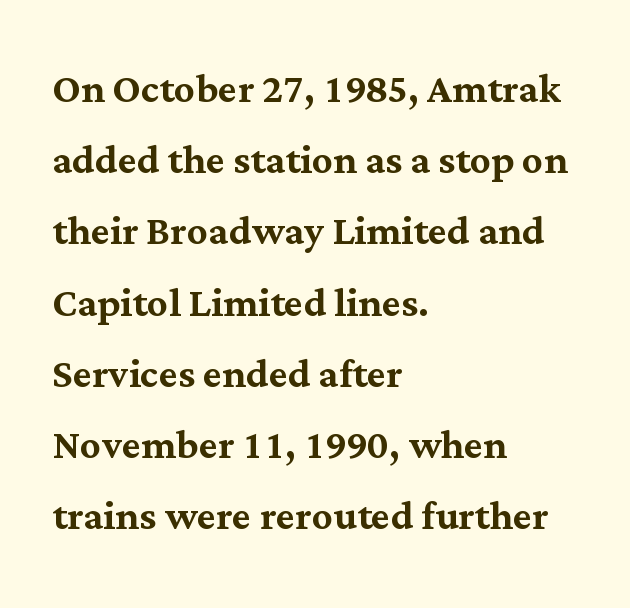
The lettering holds an erect, upright posture throughout. Vertically, the passage feels balanced, rows spaced as you'd expect. The glyphs in this specimen are seriffed. Nobody drew a line under any word here. Left-aligned paragraph, ragged on the right. Tracking value appears to be zero — textbook default spacing.
